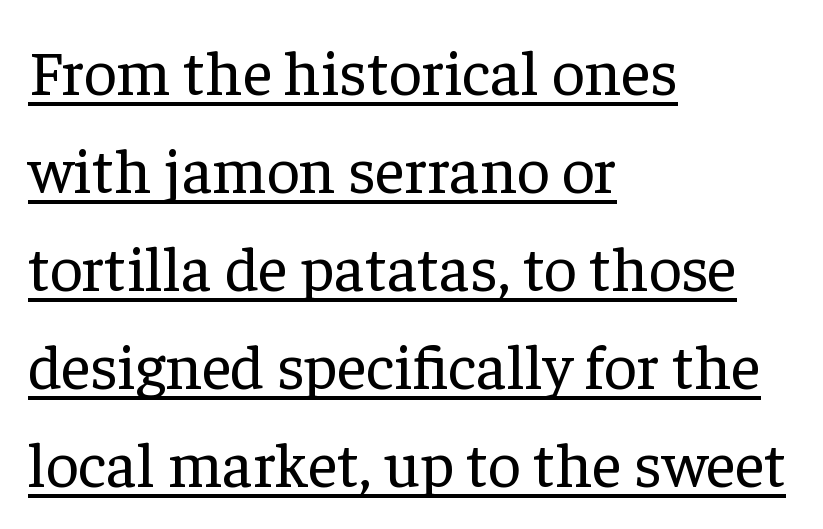
Q: Is the text bold? A: No.
Q: Is the text italic (slanted)? A: No, it is upright.
Q: Is the typeface a serif or a sans-serif typeface? A: Serif.
Q: Is the text underlined? A: Yes.
Q: How is the paragraph aligned? A: Left-aligned.
Q: Is the spacing between letters normal or unusually wide? A: Normal.
Q: Is the spacing between lines tight, normal or loose? A: Normal.
Q: Width (condensed, normal, or wide)? A: Normal.
Q: Stroke contrast? A: Low.
Q: x-height? A: Medium.
Q: Monospaced? A: No.
